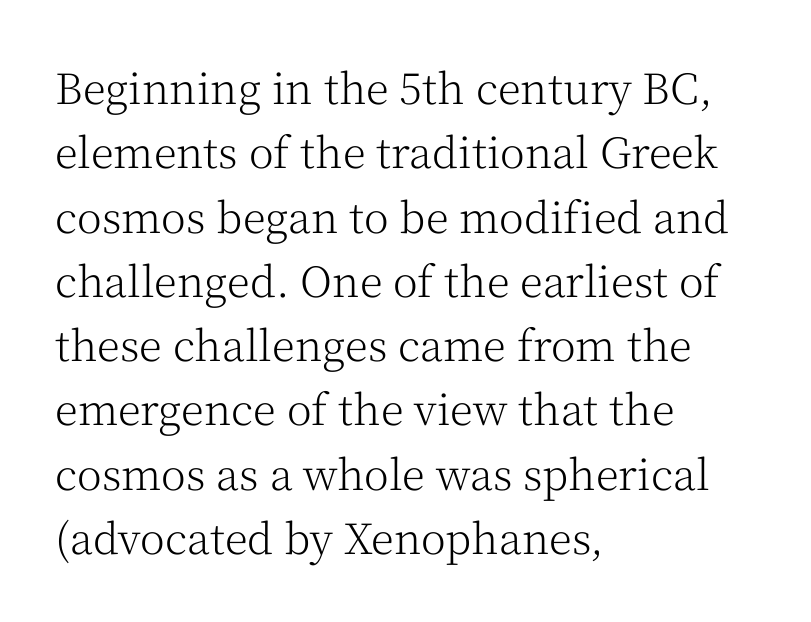
Q: Is the text bold? A: No.
Q: Is the text italic (slanted)? A: No, it is upright.
Q: Is the typeface a serif or a sans-serif typeface? A: Serif.
Q: Is the text underlined? A: No.
Q: How is the paragraph aligned? A: Left-aligned.
Q: Is the spacing between letters normal or unusually wide? A: Normal.
Q: Is the spacing between lines tight, normal or loose? A: Normal.
Q: Width (condensed, normal, or wide)? A: Normal.
Q: Stroke contrast? A: Medium.
Q: x-height? A: Medium.
Q: Monospaced? A: No.
